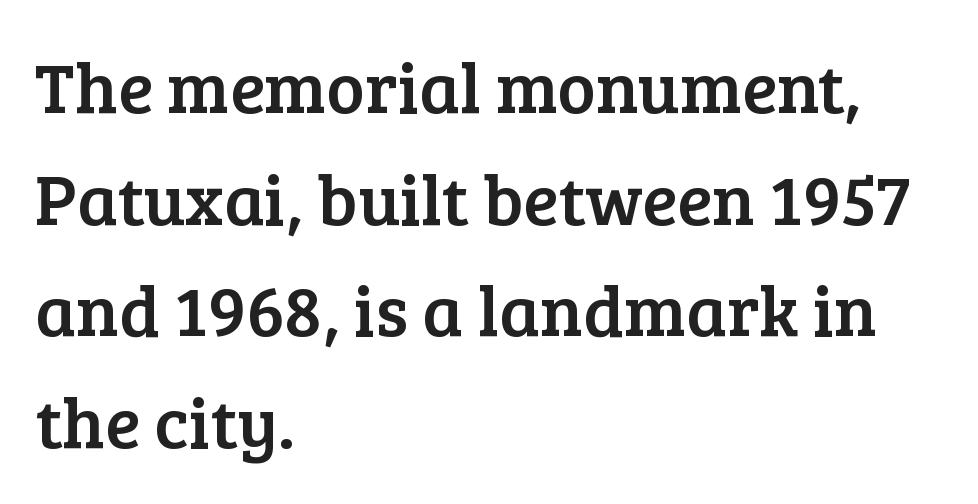
{"serif": "yes", "italic": "no", "width": "normal", "stroke_contrast": "low", "x_height": "medium", "monospaced": "no", "underline": "no", "align": "left", "line_spacing": "normal", "line_spacing_ratio": 1.55, "letter_spacing": "normal", "letter_spacing_em": 0.0, "glyph_px": 72}
